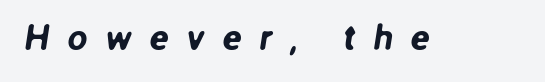
Q: Is the typeface a serif or a sans-serif typeface? A: Sans-serif.
Q: Is the text underlined? A: No.
Q: Is the spacing between letters normal or unusually wide? A: Unusually wide.
Q: Width (condensed, normal, or wide)? A: Normal.
Q: Stroke contrast? A: Low.
Q: x-height? A: Medium.
Q: Monospaced? A: No.
